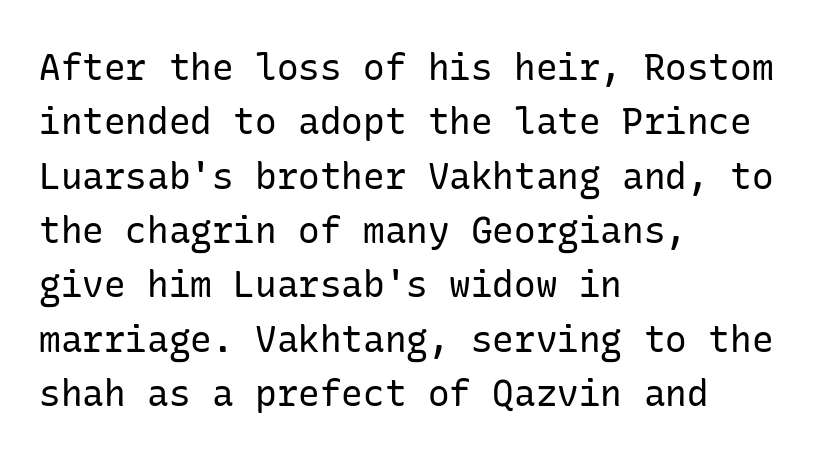
The image shows 36 px regular-weight sans-serif type, upright; set left-aligned, normal line spacing (1.51x), normal letter spacing, not underlined; low stroke contrast and a medium x-height.
